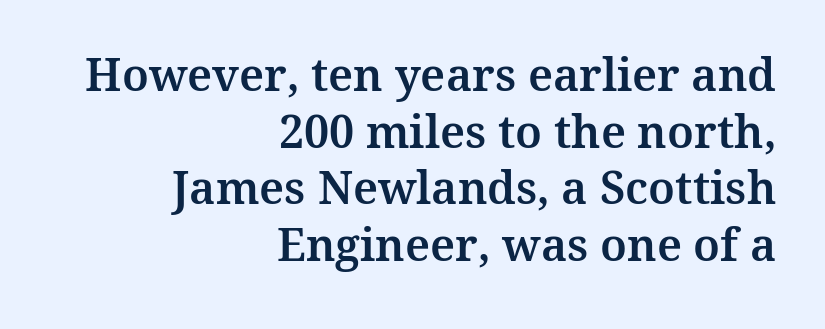
{"serif": "yes", "italic": "no", "width": "normal", "stroke_contrast": "medium", "x_height": "medium", "monospaced": "no", "underline": "no", "align": "right", "line_spacing": "normal", "line_spacing_ratio": 1.26, "letter_spacing": "normal", "letter_spacing_em": 0.0, "glyph_px": 45}
